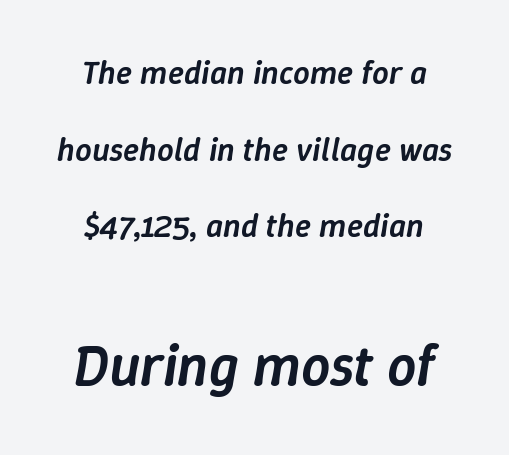
The image shows 58 px semibold type, italic (leaning right); set centered, loose line spacing (2.32x), normal letter spacing, not underlined; the second (bottom) block is 1.76x larger; low stroke contrast and a medium x-height.
